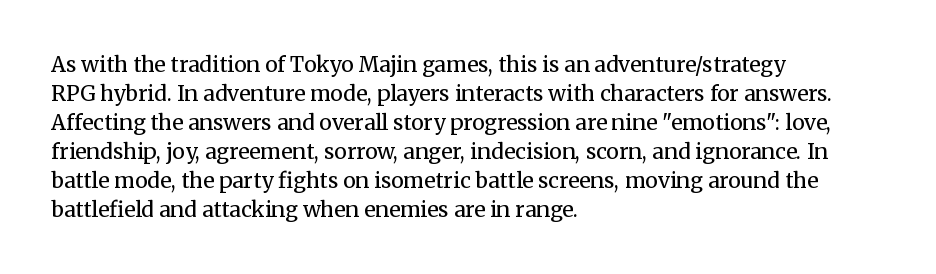
{"italic": "no", "bold": "no", "underline": "no", "align": "left", "line_spacing": "normal", "line_spacing_ratio": 1.38, "letter_spacing": "normal", "letter_spacing_em": 0.0, "glyph_px": 21}
